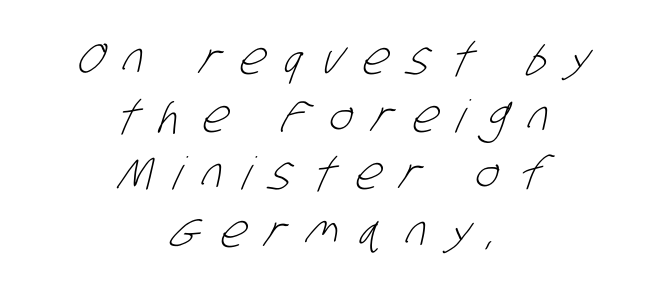
A sans-serif font was chosen for this passage. The words here are not underlined. The rendering positions every line midway between the sides. Proportional: the letters do not fall into vertical columns. The letterforms sit at book weight or below. Line spacing here is normal.
